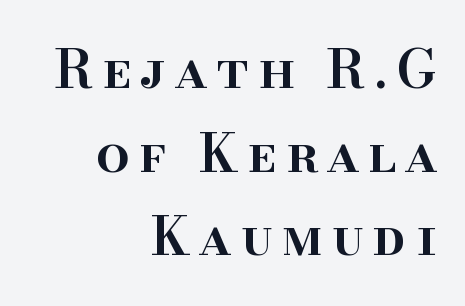
Font category for this specimen: serif. Only glyphs here, with clear space below each row. The letters advance in unequal steps, a hallmark of proportional type. The passage shown is semibold, sitting just below true bold. Reading down the column, the eye jumps a familiar distance to each next line. No italicization has been applied; the sample stays upright.
